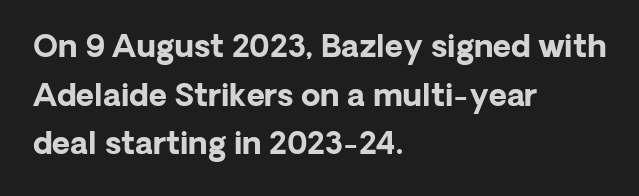
Q: Is the text bold? A: Yes.
Q: Is the text italic (slanted)? A: No, it is upright.
Q: Is the typeface a serif or a sans-serif typeface? A: Sans-serif.
Q: Is the text underlined? A: No.
Q: How is the paragraph aligned? A: Left-aligned.
Q: Is the spacing between letters normal or unusually wide? A: Normal.
Q: Is the spacing between lines tight, normal or loose? A: Normal.
Q: Width (condensed, normal, or wide)? A: Normal.
Q: Stroke contrast? A: Low.
Q: x-height? A: Medium.
Q: Monospaced? A: No.
